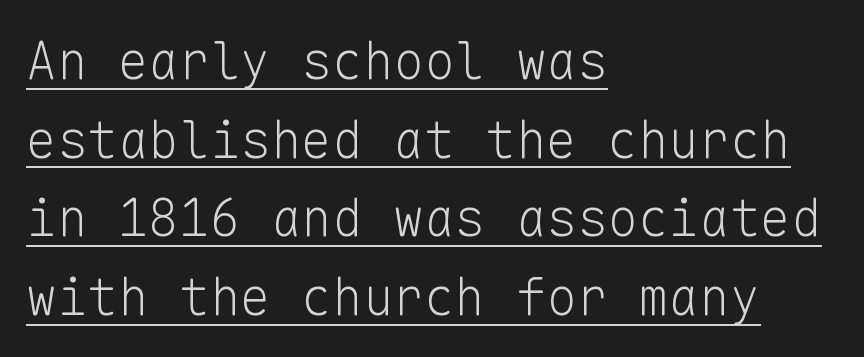
The image shows 51 px light sans-serif type, upright, monospaced; set left-aligned, normal line spacing (1.54x), normal letter spacing, underlined; low stroke contrast and a medium x-height.
